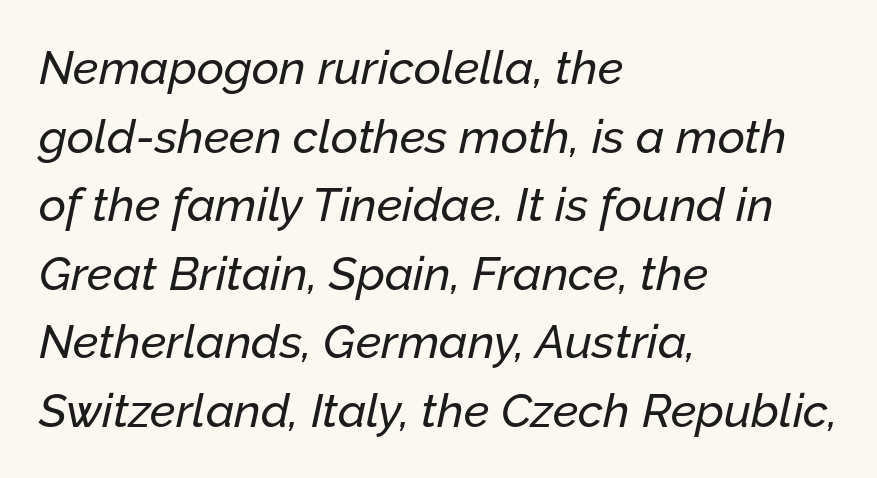
Q: Is the text italic (slanted)? A: Yes, it leans right by about 12 degrees.
Q: Is the text underlined? A: No.
Q: How is the paragraph aligned? A: Left-aligned.
Q: Is the spacing between letters normal or unusually wide? A: Normal.
Q: Is the spacing between lines tight, normal or loose? A: Normal.
Q: Width (condensed, normal, or wide)? A: Normal.
Q: Stroke contrast? A: Low.
Q: x-height? A: Medium.
Q: Monospaced? A: No.
